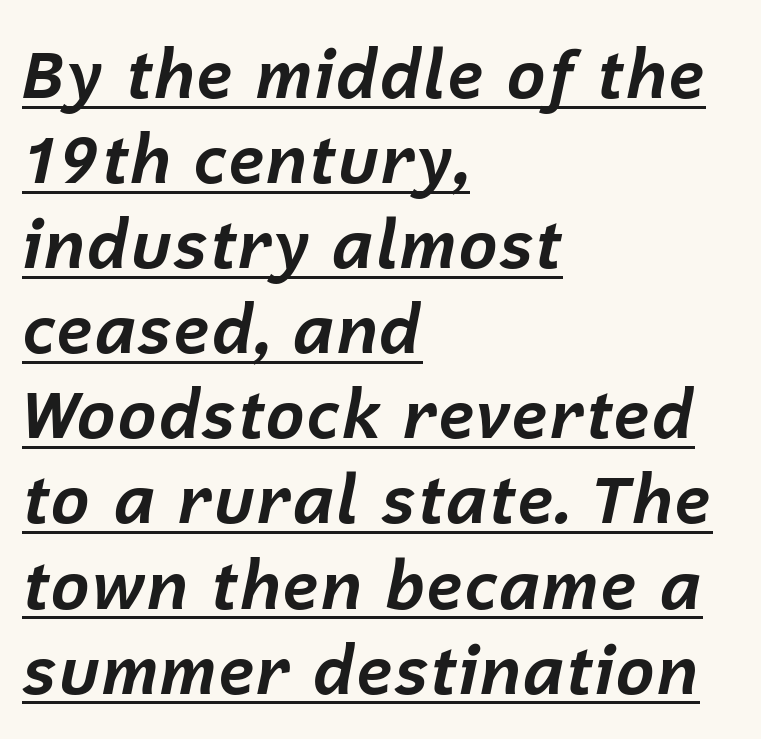
The image shows 67 px bold type, italic (leaning right); set left-aligned, normal line spacing (1.27x), normal letter spacing, underlined; low stroke contrast and a medium x-height.
